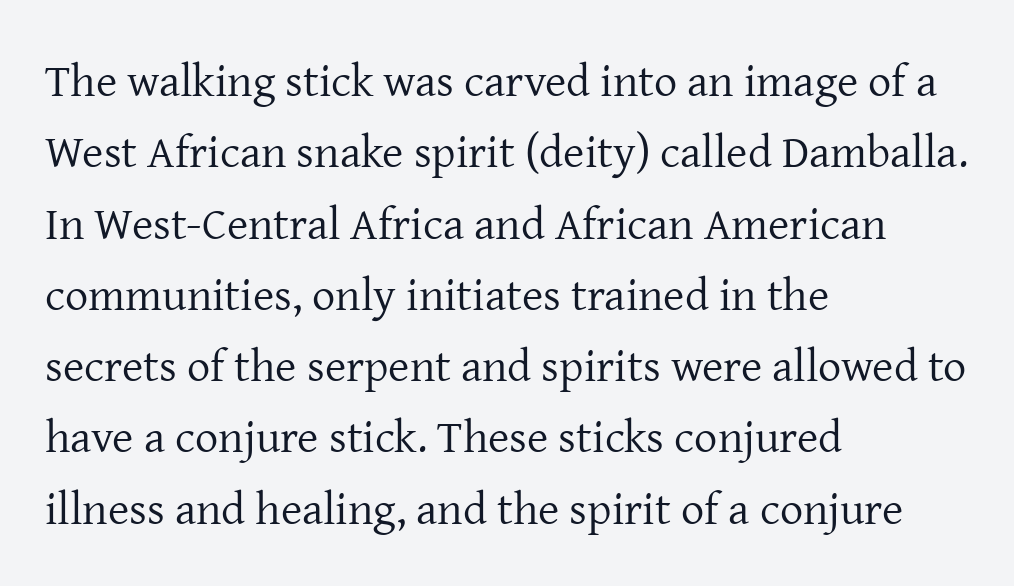
The image shows 46 px regular-weight serif type, upright; set left-aligned, normal line spacing (1.55x), normal letter spacing, not underlined; low stroke contrast and a medium x-height.
